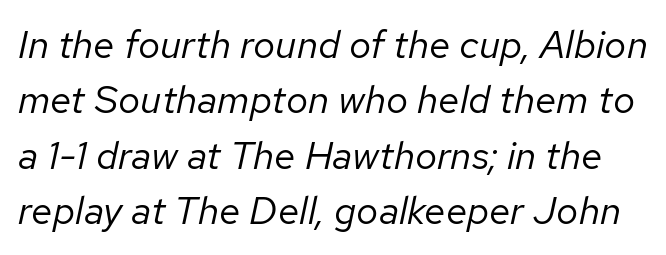
Q: Is the text bold? A: No.
Q: Is the text italic (slanted)? A: Yes, it leans right by about 12 degrees.
Q: Is the text underlined? A: No.
Q: Is the spacing between letters normal or unusually wide? A: Normal.
Q: Is the spacing between lines tight, normal or loose? A: Normal.
Q: Width (condensed, normal, or wide)? A: Normal.
Q: Stroke contrast? A: Low.
Q: x-height? A: Medium.
Q: Monospaced? A: No.
